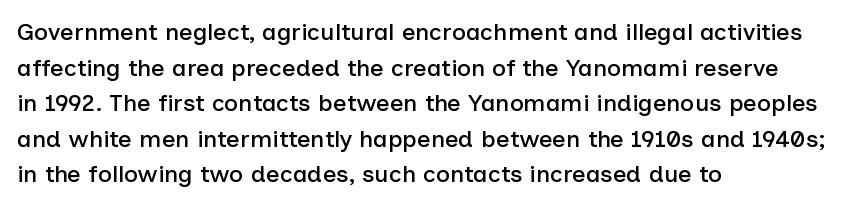
Q: Is the text italic (slanted)? A: No, it is upright.
Q: Is the text underlined? A: No.
Q: How is the paragraph aligned? A: Left-aligned.
Q: Is the spacing between letters normal or unusually wide? A: Normal.
Q: Is the spacing between lines tight, normal or loose? A: Normal.
